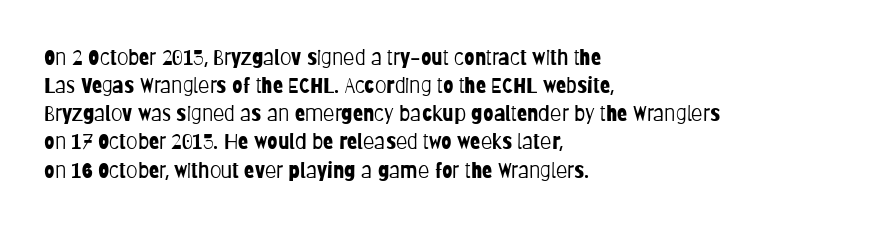
The image shows 21 px text type, upright; set left-aligned, normal line spacing (1.34x), normal letter spacing, not underlined.
